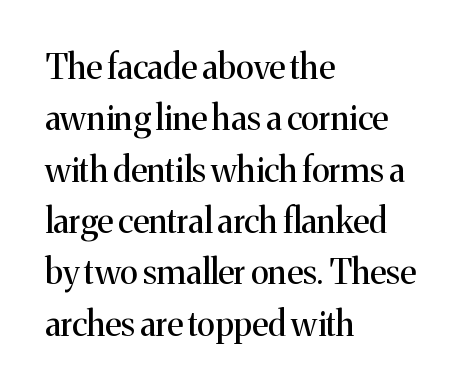
Q: Is the text bold? A: No.
Q: Is the text italic (slanted)? A: No, it is upright.
Q: Is the typeface a serif or a sans-serif typeface? A: Serif.
Q: Is the text underlined? A: No.
Q: How is the paragraph aligned? A: Left-aligned.
Q: Is the spacing between letters normal or unusually wide? A: Normal.
Q: Is the spacing between lines tight, normal or loose? A: Normal.
Q: Width (condensed, normal, or wide)? A: Normal.
Q: Stroke contrast? A: Medium.
Q: x-height? A: Medium.
Q: Monospaced? A: No.
